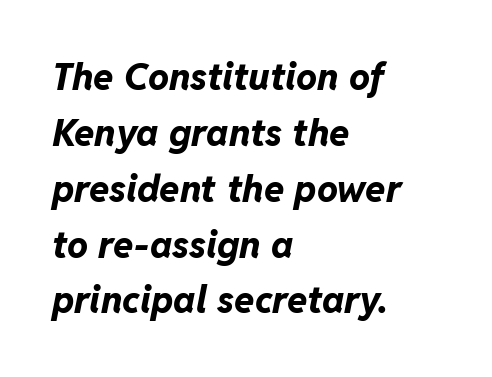
The image shows 37 px bold type, italic (leaning right); set left-aligned, normal line spacing (1.51x), normal letter spacing, not underlined; low stroke contrast and a medium x-height.
